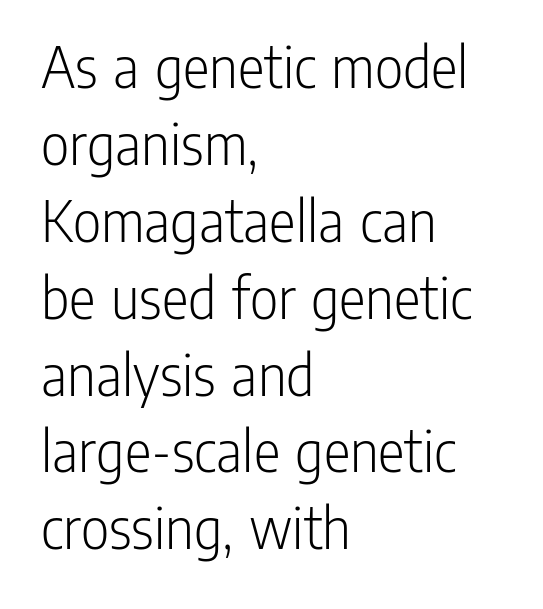
The image shows 62 px light, condensed sans-serif type, upright; set left-aligned, line spacing 1.24x, normal letter spacing, not underlined; low stroke contrast and a medium x-height.
